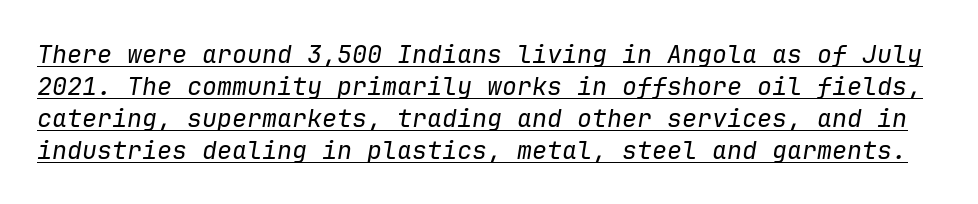
{"italic": "yes", "lean": "right", "slant_degrees": 9, "bold": "no", "underline": "yes", "line_spacing": "normal", "line_spacing_ratio": 1.28, "letter_spacing": "normal", "letter_spacing_em": 0.0, "glyph_px": 25}
